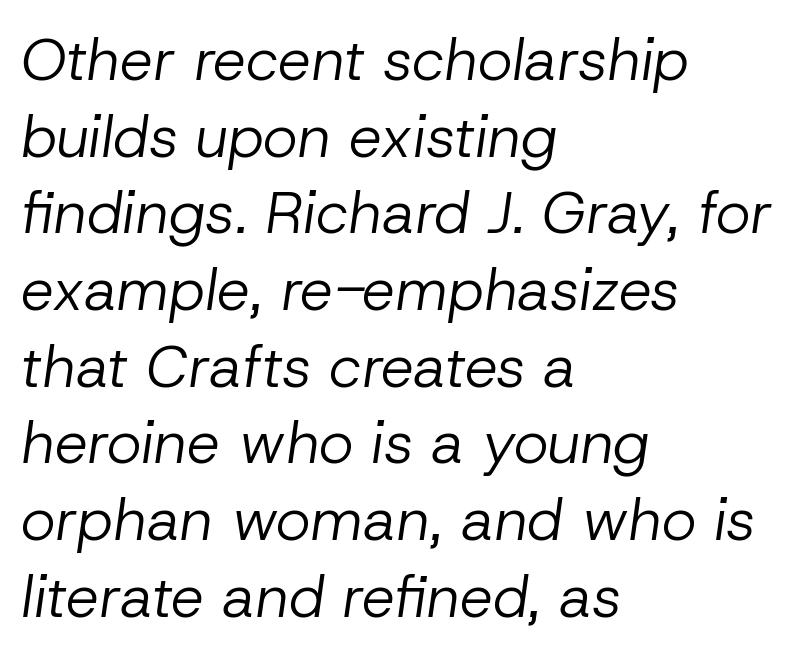
{"italic": "yes", "lean": "right", "slant_degrees": 8, "bold": "no", "weight": "regular", "width": "normal", "stroke_contrast": "low", "x_height": "medium", "monospaced": "no", "underline": "no", "align": "left", "line_spacing": "normal", "line_spacing_ratio": 1.3, "letter_spacing": "normal", "letter_spacing_em": 0.0, "glyph_px": 59}
